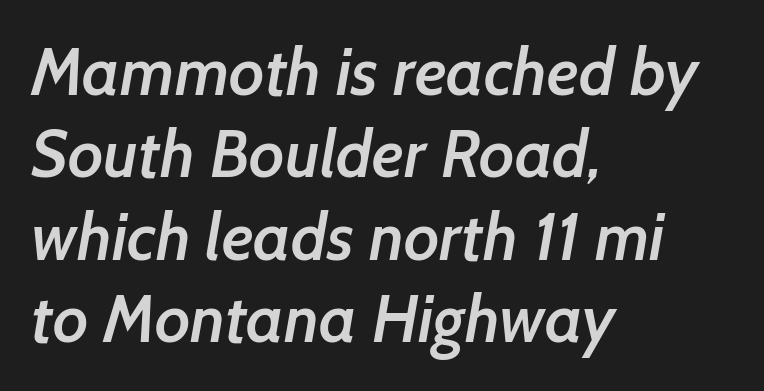
Descenders are the only things crossing below the line. All the whitespace from short lines collects on the right. The letters are semibold — heavier than regular but short of a full bold. Look at the tracking — it's just the regular setting, nothing added.
